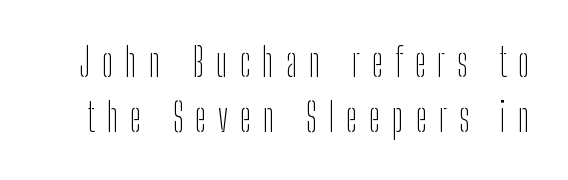
Q: Is the text bold? A: No.
Q: Is the text italic (slanted)? A: No, it is upright.
Q: Is the typeface a serif or a sans-serif typeface? A: Sans-serif.
Q: Is the text underlined? A: No.
Q: Is the spacing between letters normal or unusually wide? A: Unusually wide.
Q: Is the spacing between lines tight, normal or loose? A: Normal.
Q: Width (condensed, normal, or wide)? A: Condensed.
Q: Stroke contrast? A: Low.
Q: x-height? A: Medium.
Q: Monospaced? A: No.
